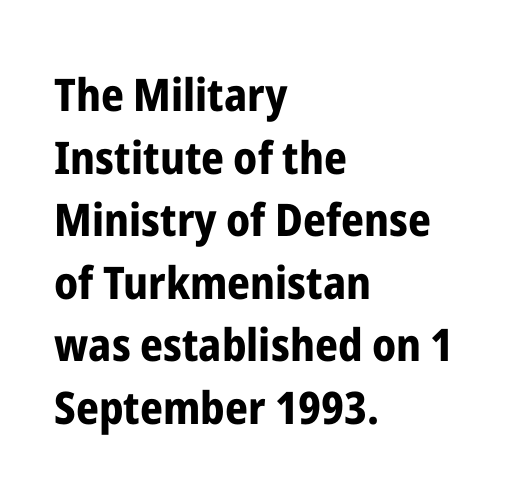
The image shows 45 px bold, condensed sans-serif type, upright; set left-aligned, normal line spacing (1.39x), normal letter spacing, not underlined; low stroke contrast and a medium x-height.
